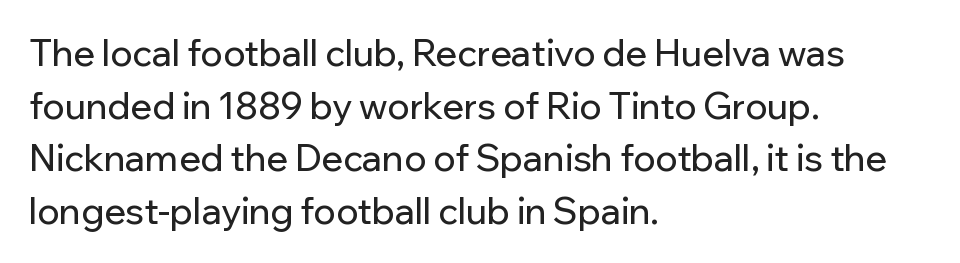
The image shows 36 px sans-serif type, upright; set left-aligned, normal line spacing (1.46x), normal letter spacing, not underlined; low stroke contrast and a medium x-height.
